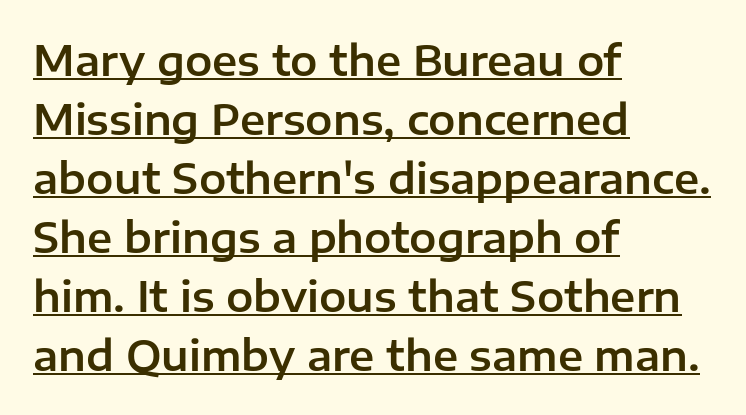
The image shows 41 px sans-serif type, upright; set left-aligned, normal line spacing (1.44x), normal letter spacing, underlined; low stroke contrast and a medium x-height.
